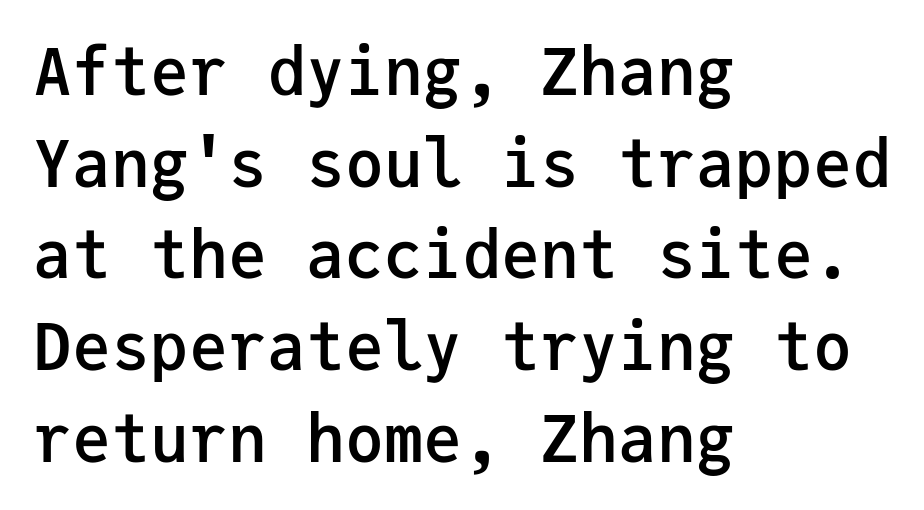
The sample has been set in demibold, a notch under bold. These lines are rendered in a fixed-pitch font. The font's upright variant was chosen for this text. This sample is left-justified, so line endings fall wherever the words run out. Does extra space separate the letters? No, they use regular spacing.
